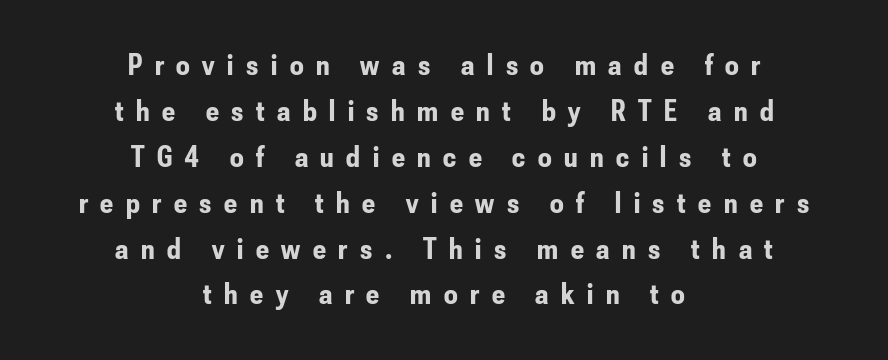
{"serif": "no", "italic": "no", "bold": "yes", "weight": "bold", "width": "condensed", "stroke_contrast": "low", "x_height": "small", "monospaced": "no", "underline": "no", "align": "center", "line_spacing": "normal", "line_spacing_ratio": 1.53, "letter_spacing": "wide", "letter_spacing_em": 0.42, "glyph_px": 30}
